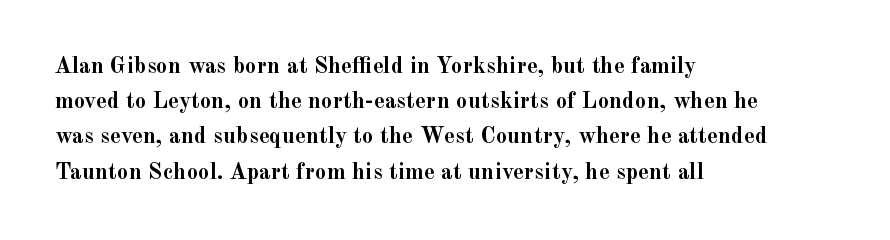
Q: Is the text bold? A: Yes.
Q: Is the text italic (slanted)? A: No, it is upright.
Q: Is the text underlined? A: No.
Q: How is the paragraph aligned? A: Left-aligned.
Q: Is the spacing between letters normal or unusually wide? A: Normal.
Q: Is the spacing between lines tight, normal or loose? A: Normal.
